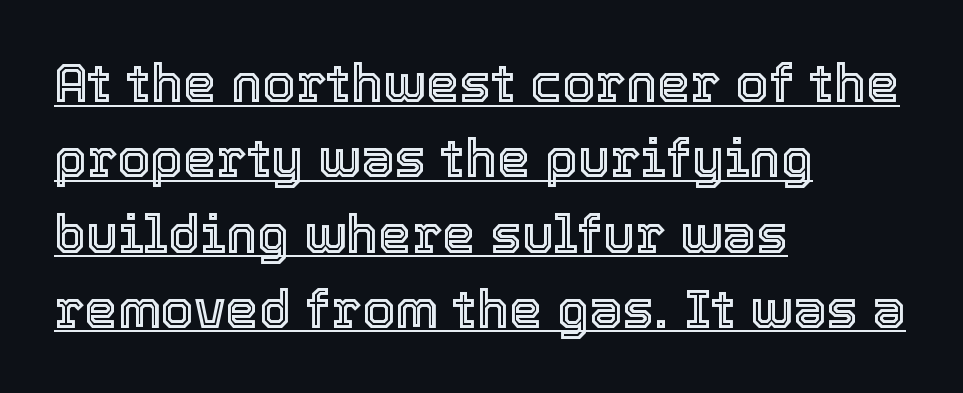
Q: Is the text italic (slanted)? A: No, it is upright.
Q: Is the text underlined? A: Yes.
Q: How is the paragraph aligned? A: Left-aligned.
Q: Is the spacing between letters normal or unusually wide? A: Normal.
Q: Is the spacing between lines tight, normal or loose? A: Normal.
Q: Width (condensed, normal, or wide)? A: Normal.
Q: x-height? A: Medium.
Q: Monospaced? A: No.
